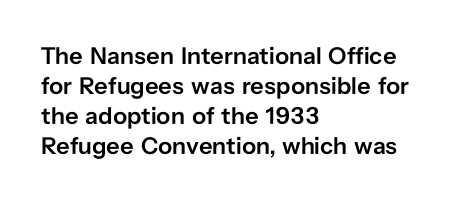
Q: Is the text bold? A: Semi-bold.
Q: Is the text italic (slanted)? A: No, it is upright.
Q: Is the text underlined? A: No.
Q: How is the paragraph aligned? A: Left-aligned.
Q: Is the spacing between letters normal or unusually wide? A: Normal.
Q: Is the spacing between lines tight, normal or loose? A: Normal.
